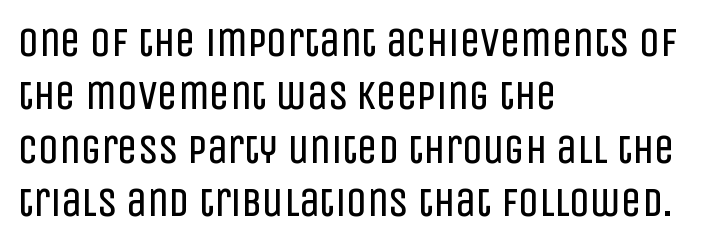
{"serif": "no", "italic": "no", "bold": "no", "weight": "regular", "width": "condensed", "stroke_contrast": "low", "x_height": "large", "monospaced": "no", "underline": "no", "align": "left", "line_spacing": "normal", "line_spacing_ratio": 1.3, "letter_spacing": "normal", "letter_spacing_em": 0.0, "glyph_px": 41}
